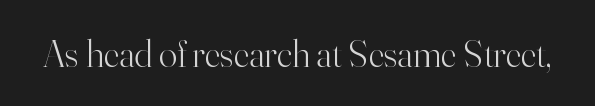
The image shows 38 px light serif type, upright; set normal letter spacing, not underlined; high stroke contrast and a small x-height.
